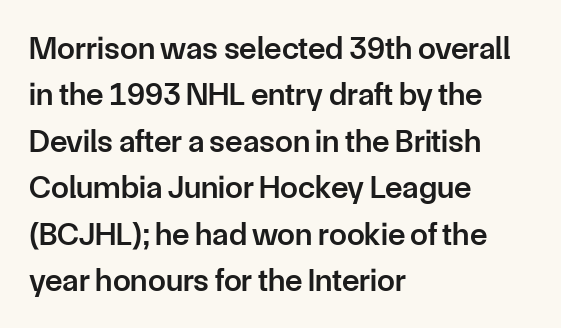
Q: Is the text bold? A: Semi-bold.
Q: Is the text italic (slanted)? A: No, it is upright.
Q: Is the typeface a serif or a sans-serif typeface? A: Sans-serif.
Q: Is the text underlined? A: No.
Q: How is the paragraph aligned? A: Left-aligned.
Q: Is the spacing between letters normal or unusually wide? A: Normal.
Q: Is the spacing between lines tight, normal or loose? A: Normal.
Q: Width (condensed, normal, or wide)? A: Normal.
Q: Stroke contrast? A: Low.
Q: x-height? A: Medium.
Q: Monospaced? A: No.
